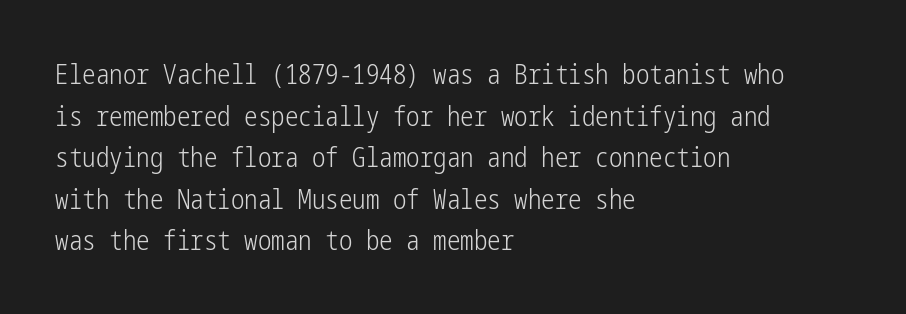
This sample uses an upright cut, with every glyph sitting square on the baseline. Lines of text with bare space underneath. The setting favours the left margin, as ordinary paragraphs usually do. Leading: standard. The typesetting does not lean heavy: it is not bold. You could call the tracking neutral — neither tight nor loose.
